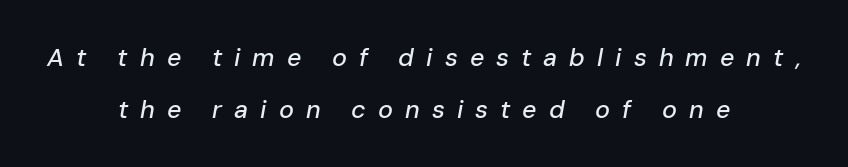
Q: Is the text italic (slanted)? A: Yes, it leans right by about 10 degrees.
Q: Is the text underlined? A: No.
Q: How is the paragraph aligned? A: Centered.
Q: Is the spacing between letters normal or unusually wide? A: Unusually wide.
Q: Is the spacing between lines tight, normal or loose? A: Loose.
